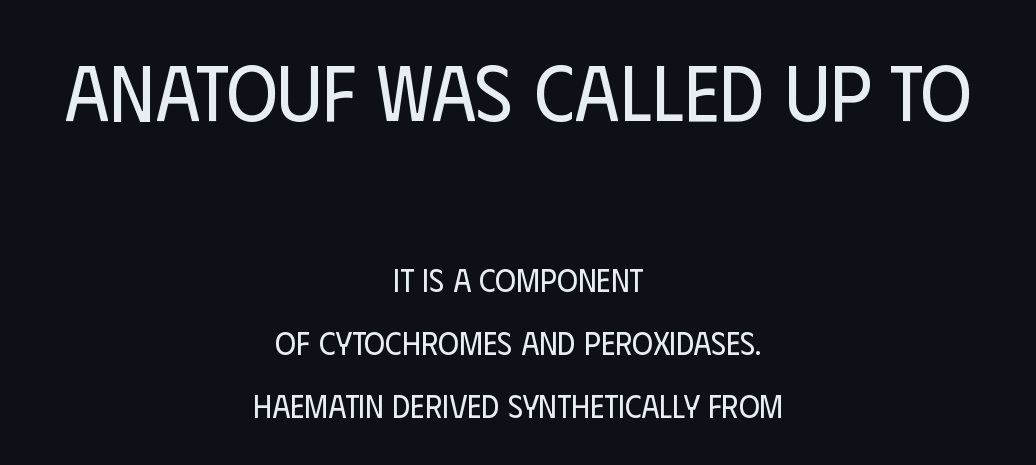
Q: Is the text bold? A: No.
Q: Is the text italic (slanted)? A: No, it is upright.
Q: Is the typeface a serif or a sans-serif typeface? A: Sans-serif.
Q: Is the text underlined? A: No.
Q: How is the paragraph aligned? A: Centered.
Q: Is the spacing between letters normal or unusually wide? A: Normal.
Q: Is the spacing between lines tight, normal or loose? A: Loose.
Q: Which block of text is set in a larger size, the first (top) or the second (bottom)? A: The first (top) one.
Q: Width (condensed, normal, or wide)? A: Condensed.
Q: Stroke contrast? A: Low.
Q: x-height? A: Large.
Q: Monospaced? A: No.
